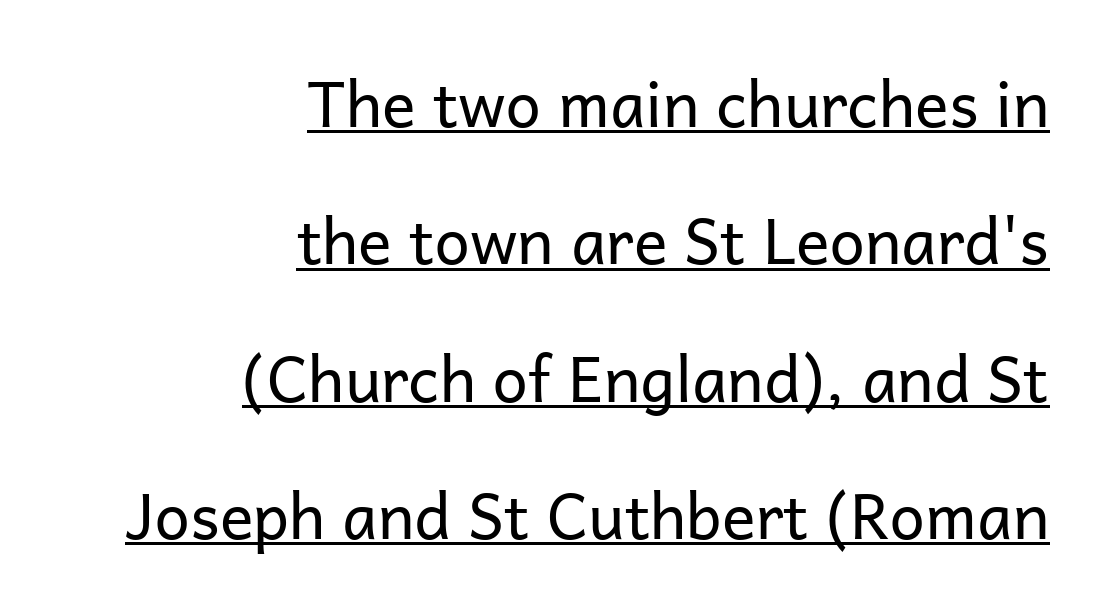
The image shows 63 px regular-weight sans-serif type, upright; set right-aligned, loose line spacing (2.18x), normal letter spacing, underlined; low stroke contrast and a medium x-height.
